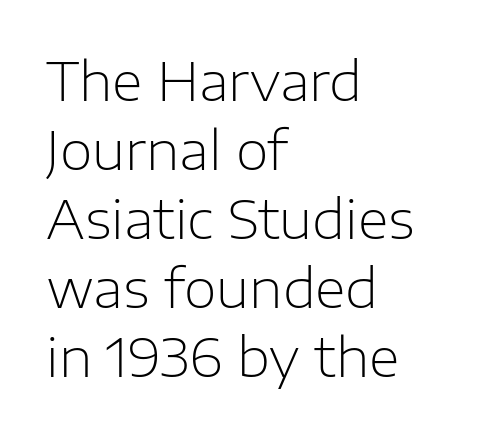
The image shows 53 px light sans-serif type, upright; set left-aligned, normal line spacing (1.3x), normal letter spacing, not underlined; low stroke contrast and a medium x-height.
